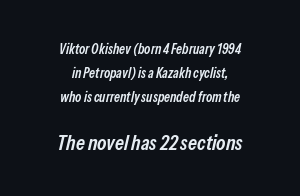
{"italic": "yes", "lean": "right", "slant_degrees": 13, "bold": "semi", "underline": "no", "align": "center", "line_spacing_ratio": 1.71, "letter_spacing": "normal", "letter_spacing_em": 0.0, "larger_block": "second", "size_ratio": 1.5, "glyph_px": 21}
